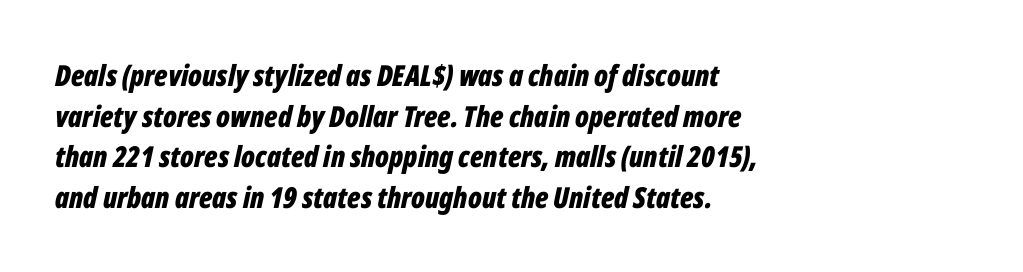
The image shows 29 px bold, condensed type, italic (leaning right); set left-aligned, normal line spacing (1.4x), normal letter spacing, not underlined; low stroke contrast and a medium x-height.
